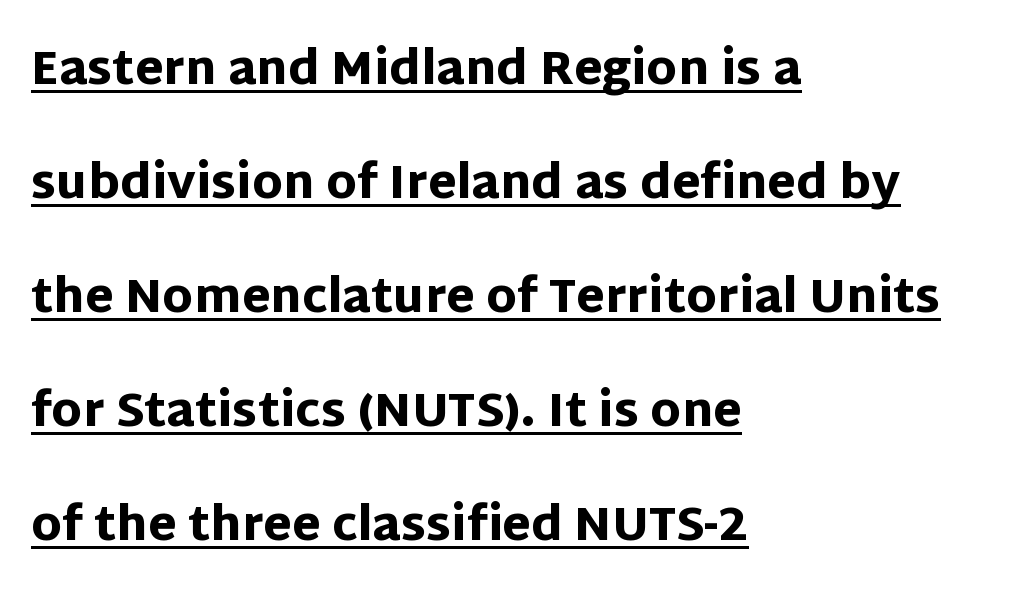
The image shows 46 px heavy sans-serif type, upright; set left-aligned, loose line spacing (2.48x), normal letter spacing, underlined; low stroke contrast and a large x-height.
